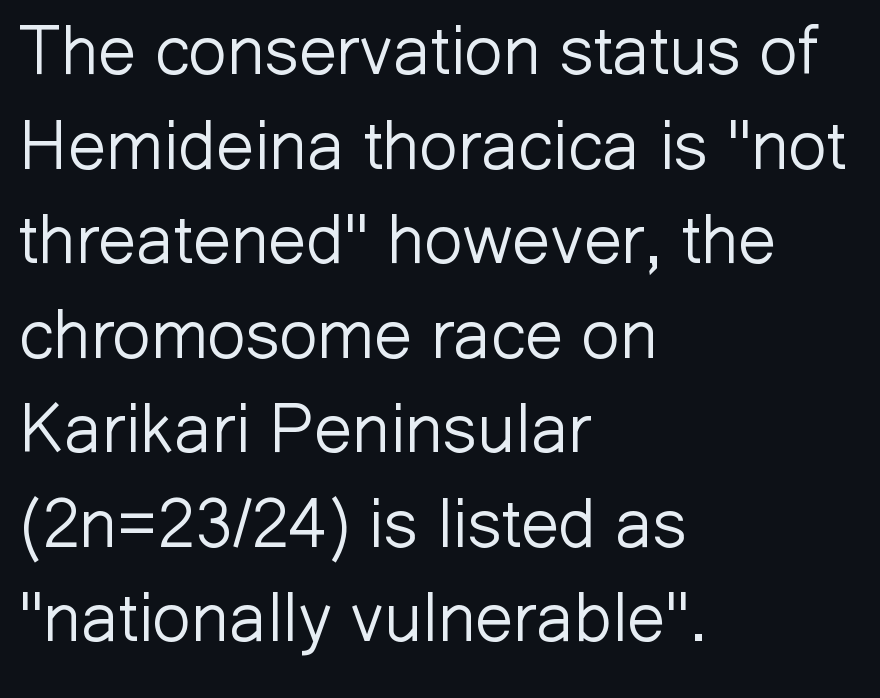
The text block is weighted toward the left margin, trailing off unevenly rightward. You could call the tracking neutral — neither tight nor loose. Characters remain perfectly vertical along every line. Evenly set lines give the paragraph a standard silhouette. This sample uses a sans-serif face. Type without underlining.
